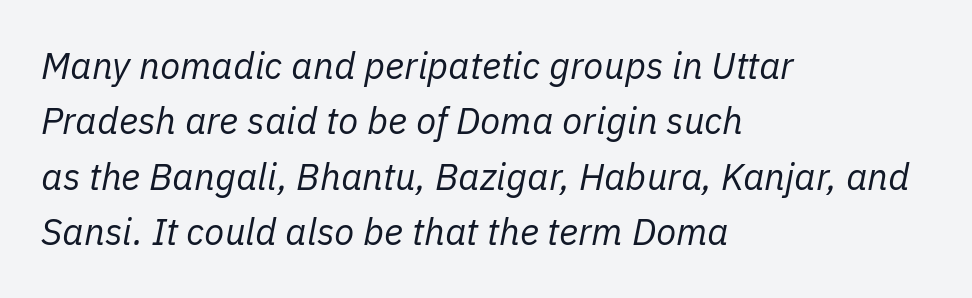
The image shows 37 px regular-weight type, italic (leaning right); set left-aligned, normal line spacing (1.5x), normal letter spacing, not underlined; low stroke contrast and a medium x-height.
